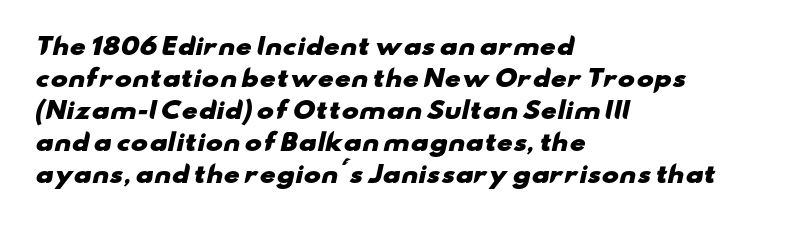
{"bold": "yes", "underline": "no", "align": "left", "line_spacing": "normal", "line_spacing_ratio": 1.39, "letter_spacing": "normal", "letter_spacing_em": 0.0, "glyph_px": 23}
